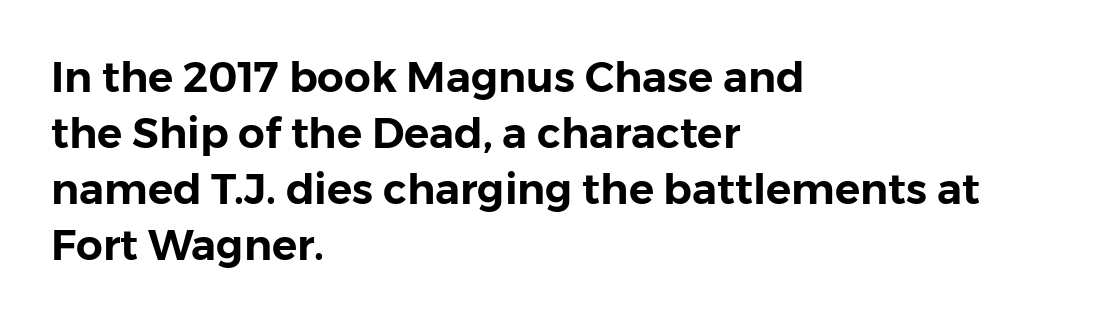
{"serif": "no", "italic": "no", "width": "normal", "stroke_contrast": "low", "x_height": "medium", "monospaced": "no", "underline": "no", "align": "left", "line_spacing": "normal", "line_spacing_ratio": 1.33, "letter_spacing": "normal", "letter_spacing_em": 0.0, "glyph_px": 42}
